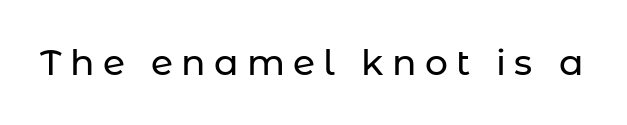
The strip under each line holds only bare page. Character widths vary here, with narrow letters taking less room than wide ones. Posture: vertical. Grotesque or geometric, the face here clearly has no serifs. Here the glyphs are tracked loosely, breaking word shapes into spaced letters.
